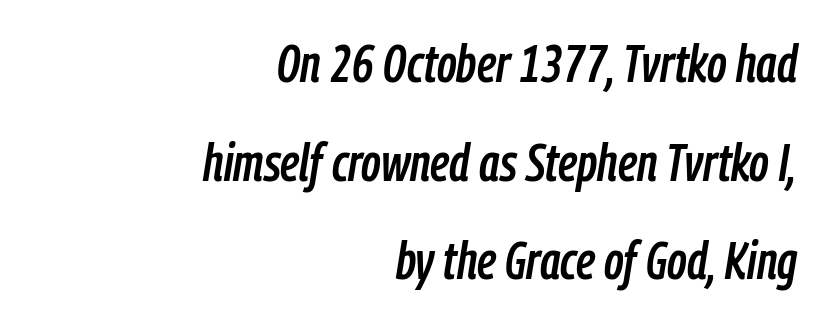
{"italic": "yes", "lean": "right", "slant_degrees": 9, "width": "condensed", "stroke_contrast": "low", "x_height": "medium", "monospaced": "no", "underline": "no", "align": "right", "line_spacing_ratio": 1.86, "letter_spacing": "normal", "letter_spacing_em": 0.0, "glyph_px": 53}
